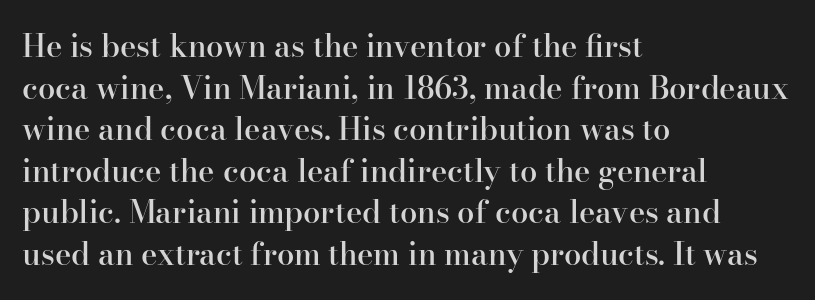
{"serif": "yes", "italic": "no", "bold": "semi", "weight": "semibold", "width": "normal", "stroke_contrast": "high", "x_height": "small", "monospaced": "no", "underline": "no", "align": "left", "line_spacing": "normal", "line_spacing_ratio": 1.34, "letter_spacing": "normal", "letter_spacing_em": 0.0, "glyph_px": 31}
